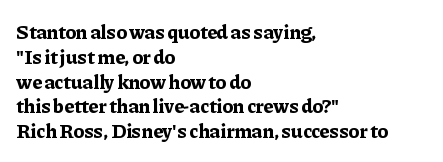
{"italic": "no", "bold": "yes", "underline": "no", "align": "left", "line_spacing_ratio": 1.24, "letter_spacing": "normal", "letter_spacing_em": 0.0, "glyph_px": 20}
